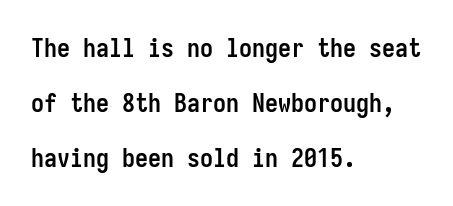
Does the weight exceed regular? Yes, all the way to bold. Typeset ragged right — the left edge is the straight one. The letters stand straight up with perfectly vertical stems. This block would shrink considerably if given ordinary leading; it's expanded now. Nobody touched the tracking dial on this one. Each row of text sits above clean, open space.
